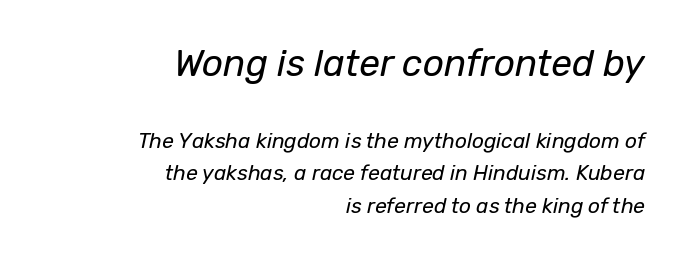
Q: Is the text bold? A: No.
Q: Is the text italic (slanted)? A: Yes, it leans right by about 12 degrees.
Q: Is the text underlined? A: No.
Q: How is the paragraph aligned? A: Right-aligned.
Q: Is the spacing between letters normal or unusually wide? A: Normal.
Q: Is the spacing between lines tight, normal or loose? A: Normal.
Q: Which block of text is set in a larger size, the first (top) or the second (bottom)? A: The first (top) one.
Q: Width (condensed, normal, or wide)? A: Normal.
Q: Stroke contrast? A: Low.
Q: x-height? A: Medium.
Q: Monospaced? A: No.
